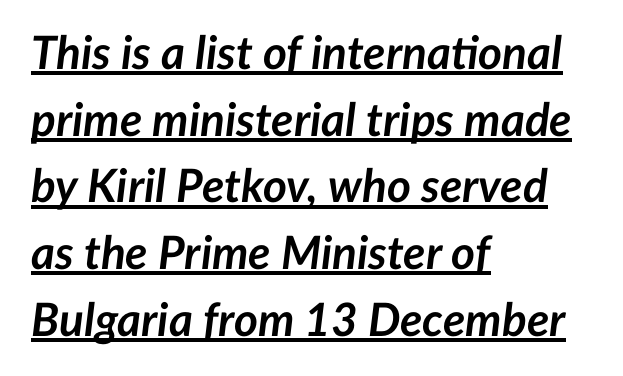
The image shows 46 px semibold type, italic (leaning right); set left-aligned, normal line spacing (1.45x), normal letter spacing, underlined; low stroke contrast and a medium x-height.
